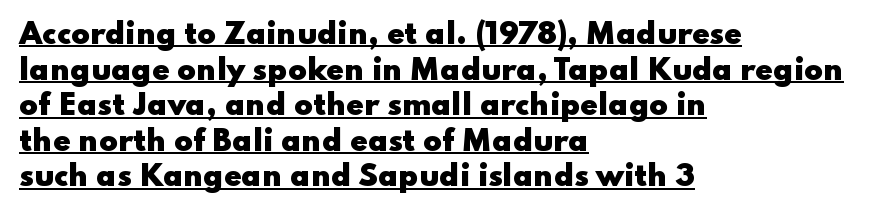
Vertical strokes here are truly vertical. Evenly set lines give the paragraph a standard silhouette. Its strokes are broad and dark, the hallmark of bold type. One-word summary of the alignment: left. Honestly, the letter spacing is just normal — you wouldn't notice it.
